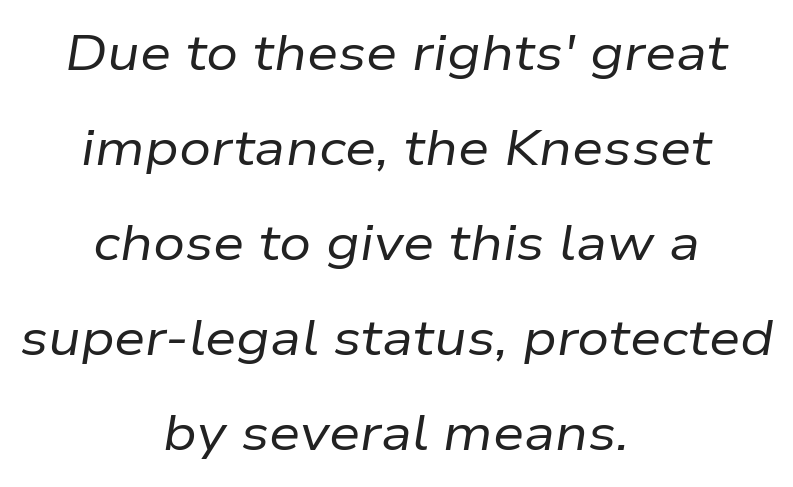
The image shows 50 px regular-weight type, italic (leaning right); set centered, loose line spacing (1.9x), normal letter spacing, not underlined; low stroke contrast and a medium x-height.
